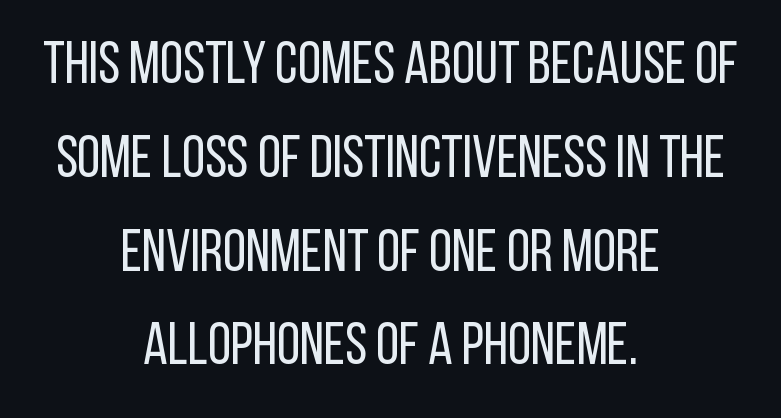
Q: Is the text bold? A: No.
Q: Is the text italic (slanted)? A: No, it is upright.
Q: Is the typeface a serif or a sans-serif typeface? A: Sans-serif.
Q: Is the text underlined? A: No.
Q: How is the paragraph aligned? A: Centered.
Q: Is the spacing between letters normal or unusually wide? A: Normal.
Q: Is the spacing between lines tight, normal or loose? A: Normal.
Q: Width (condensed, normal, or wide)? A: Condensed.
Q: Stroke contrast? A: Low.
Q: x-height? A: Large.
Q: Monospaced? A: No.
